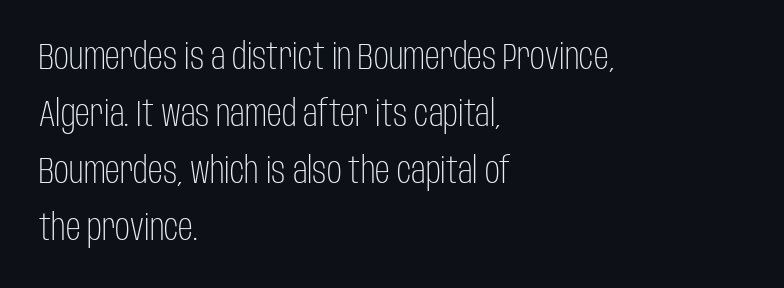
The image shows 37 px light, condensed sans-serif type, upright; set left-aligned, normal line spacing (1.54x), normal letter spacing, not underlined; low stroke contrast and a large x-height.
